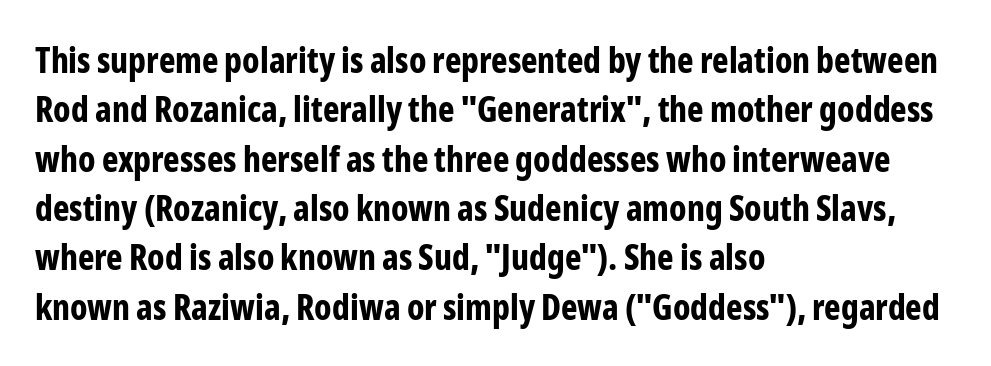
Q: Is the text bold? A: Yes.
Q: Is the text italic (slanted)? A: No, it is upright.
Q: Is the typeface a serif or a sans-serif typeface? A: Sans-serif.
Q: Is the text underlined? A: No.
Q: How is the paragraph aligned? A: Left-aligned.
Q: Is the spacing between letters normal or unusually wide? A: Normal.
Q: Is the spacing between lines tight, normal or loose? A: Normal.
Q: Width (condensed, normal, or wide)? A: Condensed.
Q: Stroke contrast? A: Low.
Q: x-height? A: Medium.
Q: Monospaced? A: No.
